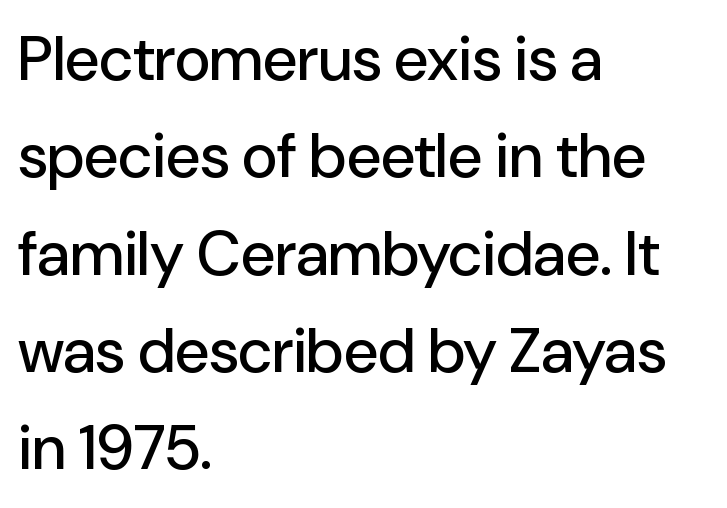
The string is rendered with underlining switched off. The rag falls on the right side of this text block. Posture: upright roman. A typesetter would label this face a sans. The designer left line spacing at the default. Spacing verdict: proportional, widths tailored to each character.
